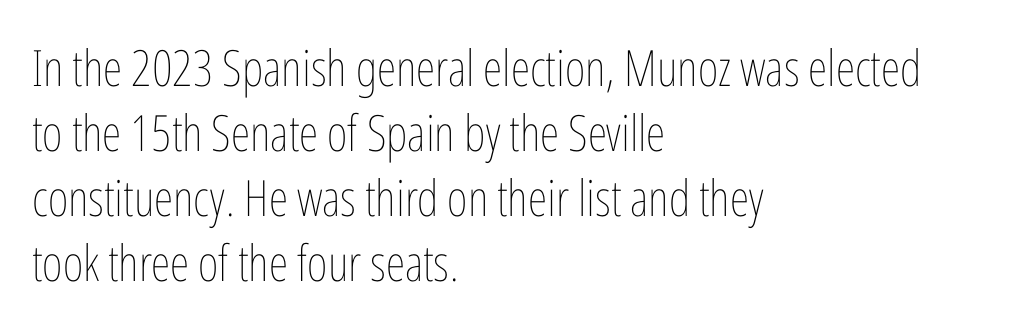
The image shows 50 px thin, condensed type, upright; set left-aligned, normal line spacing (1.3x), normal letter spacing, not underlined; low stroke contrast and a medium x-height.
